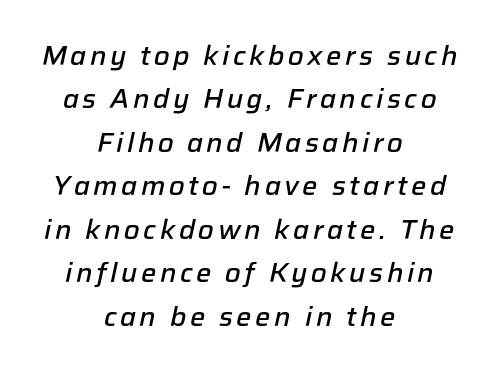
Q: Is the text bold? A: Semi-bold.
Q: Is the text italic (slanted)? A: Yes, it leans right by about 12 degrees.
Q: Is the text underlined? A: No.
Q: How is the paragraph aligned? A: Centered.
Q: Is the spacing between lines tight, normal or loose? A: Normal.
